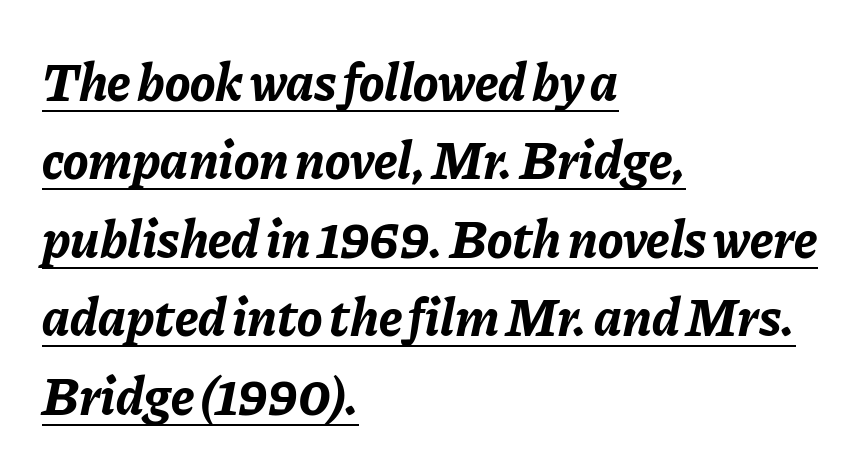
The image shows 53 px bold type, italic (leaning right); set left-aligned, normal line spacing (1.48x), normal letter spacing, underlined; low stroke contrast and a medium x-height.
